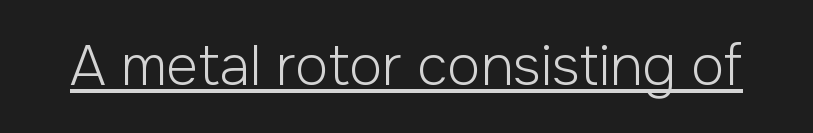
These lines are rendered in a variable-pitch font. Weight: regular or lighter. Caption: lettering with a line underneath. Does the lettering tilt? It doesn't — this is upright. You can tell from the bare stems that sans-serif type was used.
